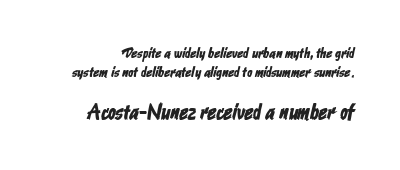
Q: Is the text underlined? A: No.
Q: Is the spacing between letters normal or unusually wide? A: Normal.
Q: Which block of text is set in a larger size, the first (top) or the second (bottom)? A: The second (bottom) one.
